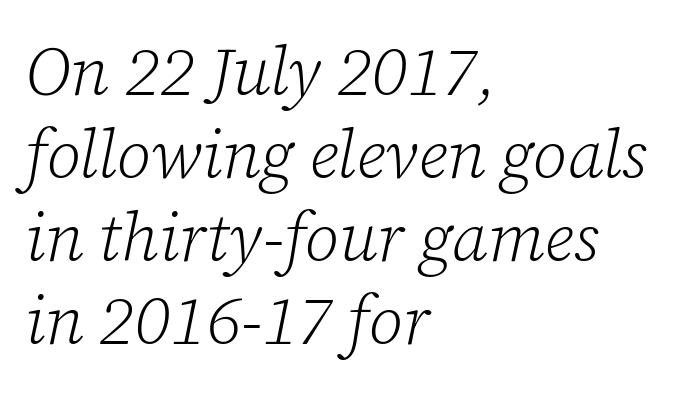
Q: Is the text bold? A: No.
Q: Is the text italic (slanted)? A: Yes, it leans right by about 12 degrees.
Q: Is the typeface a serif or a sans-serif typeface? A: Serif.
Q: Is the text underlined? A: No.
Q: How is the paragraph aligned? A: Left-aligned.
Q: Is the spacing between letters normal or unusually wide? A: Normal.
Q: Width (condensed, normal, or wide)? A: Normal.
Q: Stroke contrast? A: Low.
Q: x-height? A: Medium.
Q: Monospaced? A: No.
